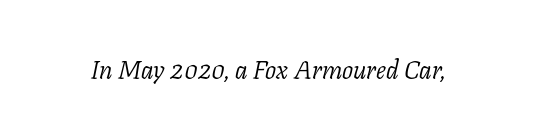
This sample uses plain, unmodified letter spacing. No letter is thick-stroked: the sample isn't bold. The axis of the letterforms is tilted away from vertical. A bare baseline throughout the passage.
